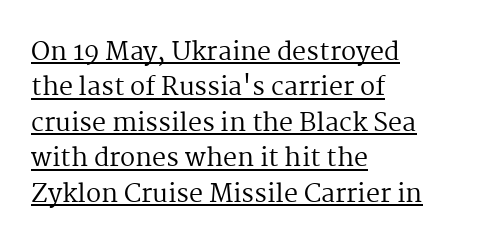
{"italic": "no", "bold": "no", "underline": "yes", "align": "left", "line_spacing": "normal", "line_spacing_ratio": 1.42, "letter_spacing": "normal", "letter_spacing_em": 0.0, "glyph_px": 25}
